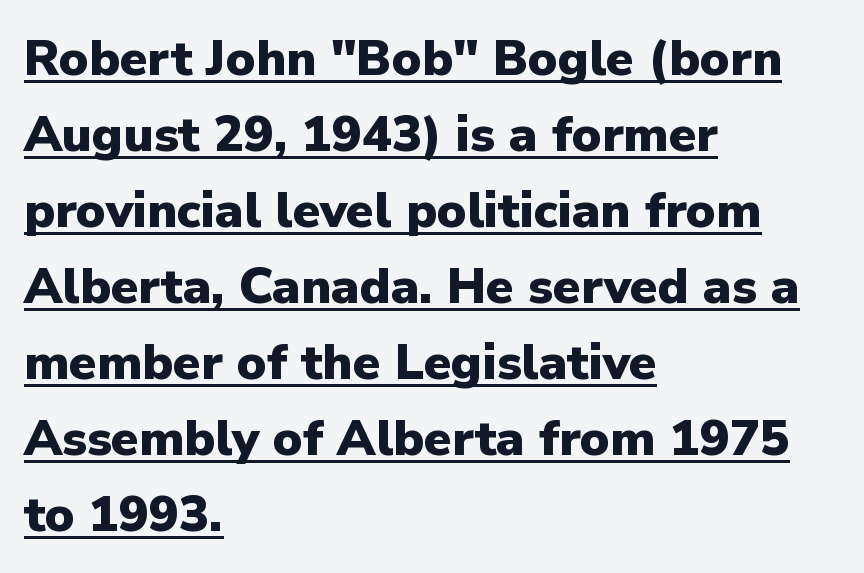
The string is rendered with underlining switched on. If you drew a ruler down the left edge, every line would touch it. Proportional: the letters do not fall into vertical columns. Heft: maximum for text — a bold.
